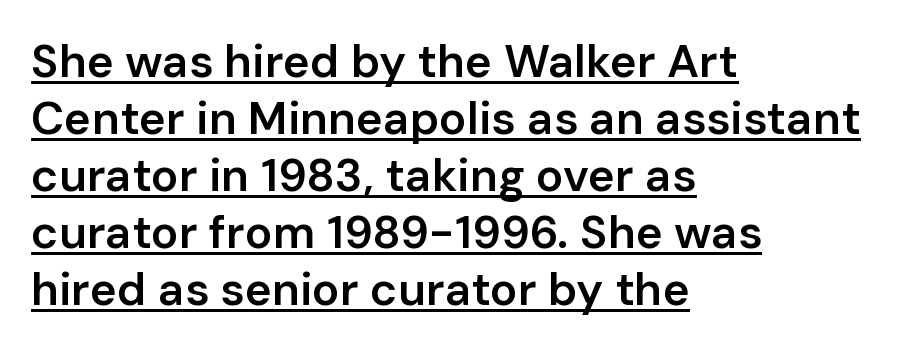
Q: Is the text bold? A: Semi-bold.
Q: Is the text italic (slanted)? A: No, it is upright.
Q: Is the typeface a serif or a sans-serif typeface? A: Sans-serif.
Q: Is the text underlined? A: Yes.
Q: How is the paragraph aligned? A: Left-aligned.
Q: Is the spacing between letters normal or unusually wide? A: Normal.
Q: Width (condensed, normal, or wide)? A: Normal.
Q: Stroke contrast? A: Low.
Q: x-height? A: Medium.
Q: Monospaced? A: No.
